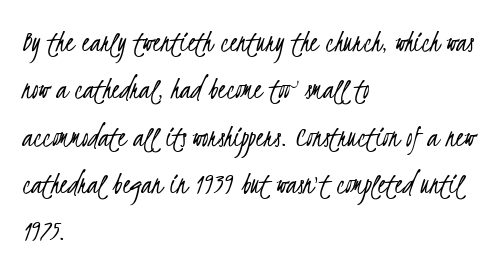
The image shows 32 px light, condensed sans-serif type; set left-aligned, normal line spacing (1.48x), normal letter spacing, not underlined; low stroke contrast and a small x-height.
